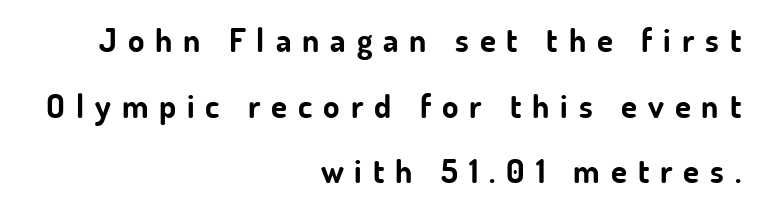
Underlining? Definitely not there. What stands out about the letter spacing? Its width — letters are far apart. The rendering uses a large line-height, opening up the rows. The characters display no serif detailing; their extremities are plain. Ordinary non-slanted type is in use.
